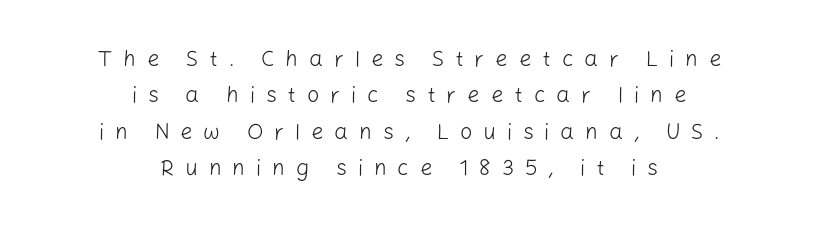
Q: Is the text bold? A: No.
Q: Is the text italic (slanted)? A: No, it is upright.
Q: Is the text underlined? A: No.
Q: How is the paragraph aligned? A: Centered.
Q: Is the spacing between letters normal or unusually wide? A: Unusually wide.
Q: Is the spacing between lines tight, normal or loose? A: Normal.
